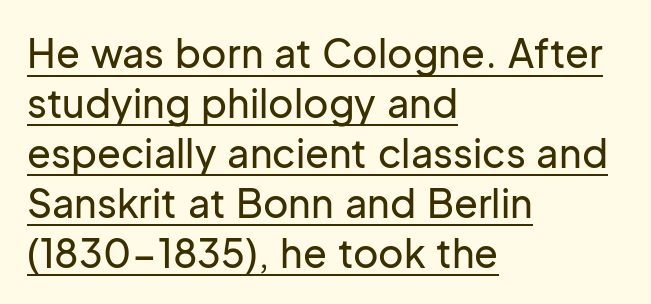
The image shows 39 px sans-serif type, upright; set left-aligned, normal line spacing (1.28x), normal letter spacing, underlined; low stroke contrast and a medium x-height.
